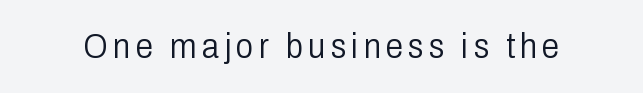
Underline: absent. Weight: not bold — regular or lighter. Stroke terminals: plain, sans-serif. Here the designer chose a conventional face with non-uniform glyph widths. Characters remain perfectly vertical along every line.
